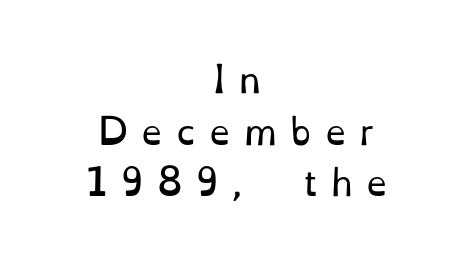
Q: Is the text bold? A: No.
Q: Is the text italic (slanted)? A: No, it is upright.
Q: Is the typeface a serif or a sans-serif typeface? A: Sans-serif.
Q: Is the text underlined? A: No.
Q: How is the paragraph aligned? A: Centered.
Q: Is the spacing between letters normal or unusually wide? A: Unusually wide.
Q: Is the spacing between lines tight, normal or loose? A: Normal.
Q: Width (condensed, normal, or wide)? A: Normal.
Q: Stroke contrast? A: Low.
Q: x-height? A: Small.
Q: Monospaced? A: No.
